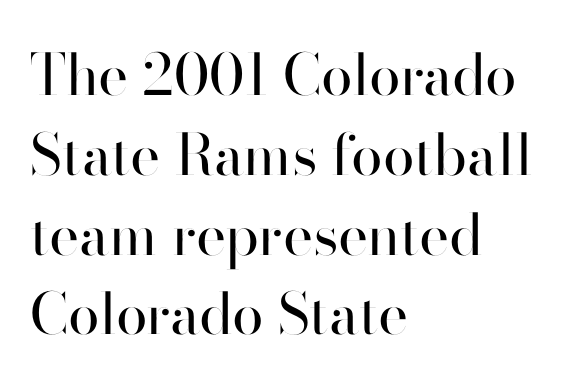
The image shows 57 px regular-weight sans-serif type, upright; set left-aligned, normal line spacing (1.4x), normal letter spacing, not underlined; high stroke contrast and a small x-height.
